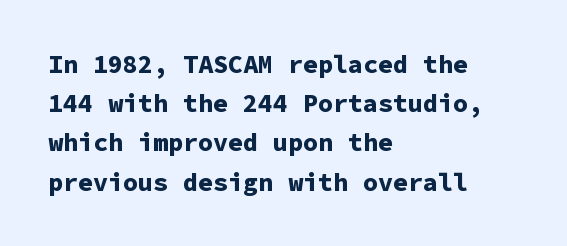
The image shows 25 px bold type, upright; set left-aligned, normal line spacing (1.57x), normal letter spacing, not underlined.
